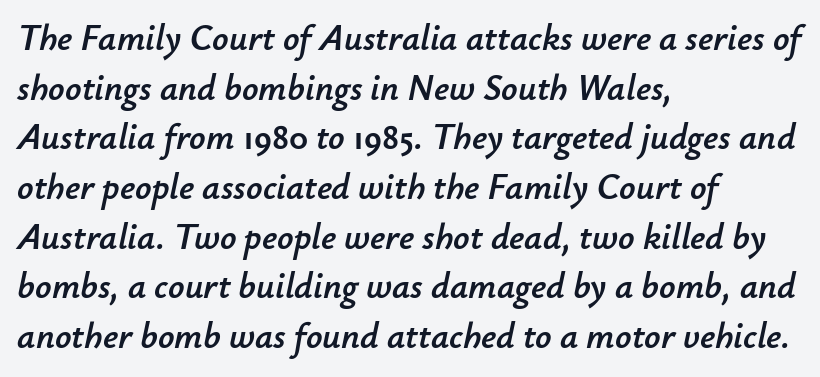
Q: Is the text italic (slanted)? A: Yes, it leans right by about 12 degrees.
Q: Is the text underlined? A: No.
Q: How is the paragraph aligned? A: Left-aligned.
Q: Is the spacing between letters normal or unusually wide? A: Normal.
Q: Is the spacing between lines tight, normal or loose? A: Normal.
Q: Width (condensed, normal, or wide)? A: Normal.
Q: Stroke contrast? A: Low.
Q: x-height? A: Small.
Q: Monospaced? A: No.
